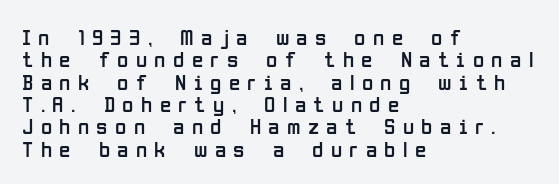
{"italic": "no", "bold": "no", "underline": "no", "align": "left", "line_spacing": "tight", "line_spacing_ratio": 0.97, "letter_spacing": "wide", "letter_spacing_em": 0.32, "glyph_px": 23}
